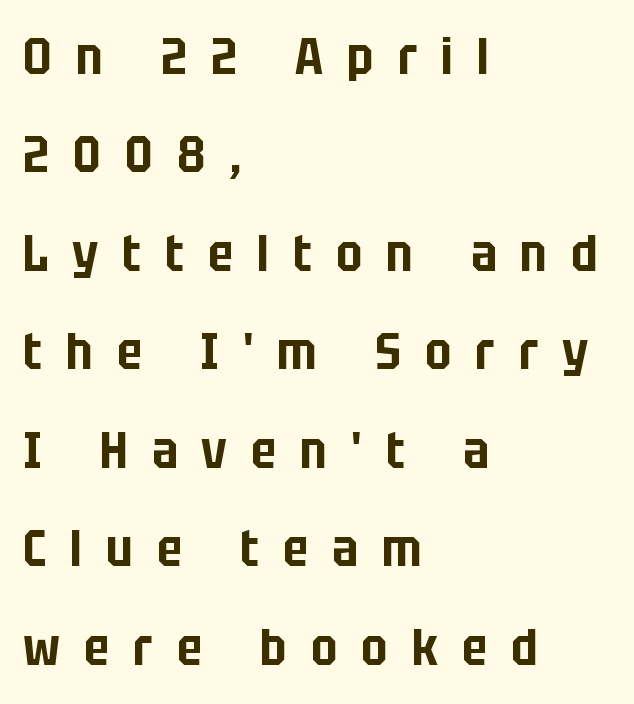
Q: Is the text italic (slanted)? A: No, it is upright.
Q: Is the typeface a serif or a sans-serif typeface? A: Sans-serif.
Q: Is the text underlined? A: No.
Q: How is the paragraph aligned? A: Left-aligned.
Q: Is the spacing between letters normal or unusually wide? A: Unusually wide.
Q: Is the spacing between lines tight, normal or loose? A: Loose.
Q: Width (condensed, normal, or wide)? A: Condensed.
Q: Stroke contrast? A: Low.
Q: x-height? A: Large.
Q: Monospaced? A: No.
